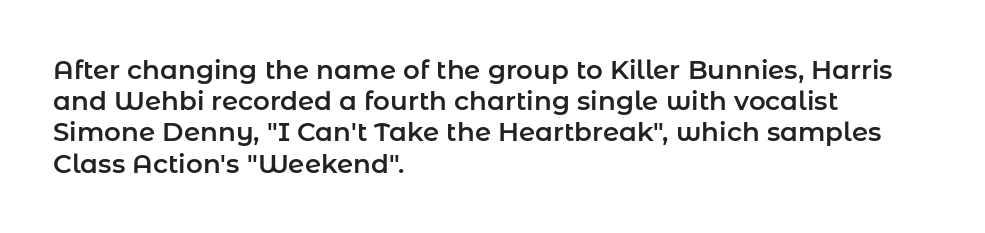
{"italic": "no", "underline": "no", "align": "left", "line_spacing_ratio": 1.2, "letter_spacing": "normal", "letter_spacing_em": 0.0, "glyph_px": 26}
